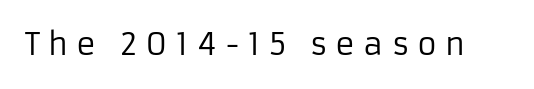
{"serif": "no", "italic": "no", "bold": "no", "weight": "regular", "width": "normal", "stroke_contrast": "low", "x_height": "medium", "monospaced": "no", "underline": "no", "letter_spacing": "wide", "letter_spacing_em": 0.27, "glyph_px": 30}
